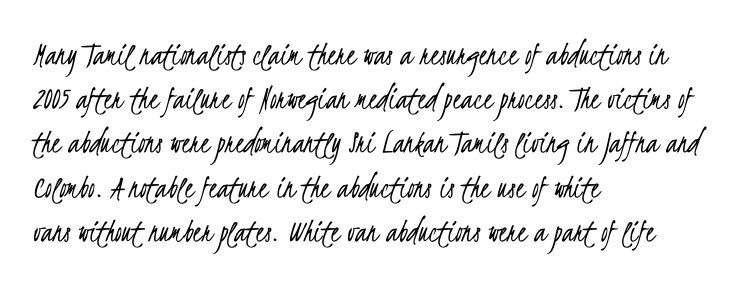
Q: Is the text bold? A: No.
Q: Is the typeface a serif or a sans-serif typeface? A: Sans-serif.
Q: Is the text underlined? A: No.
Q: How is the paragraph aligned? A: Left-aligned.
Q: Is the spacing between letters normal or unusually wide? A: Normal.
Q: Is the spacing between lines tight, normal or loose? A: Normal.
Q: Width (condensed, normal, or wide)? A: Condensed.
Q: Stroke contrast? A: Low.
Q: x-height? A: Small.
Q: Monospaced? A: No.
